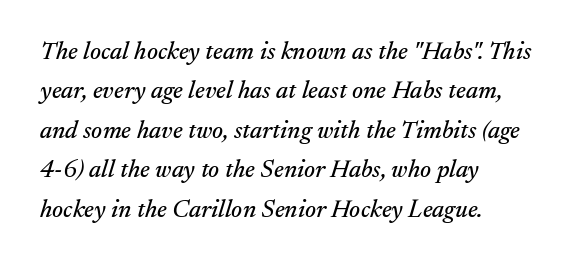
Q: Is the text italic (slanted)? A: Yes, it leans right by about 17 degrees.
Q: Is the text underlined? A: No.
Q: How is the paragraph aligned? A: Left-aligned.
Q: Is the spacing between letters normal or unusually wide? A: Normal.
Q: Is the spacing between lines tight, normal or loose? A: Normal.
